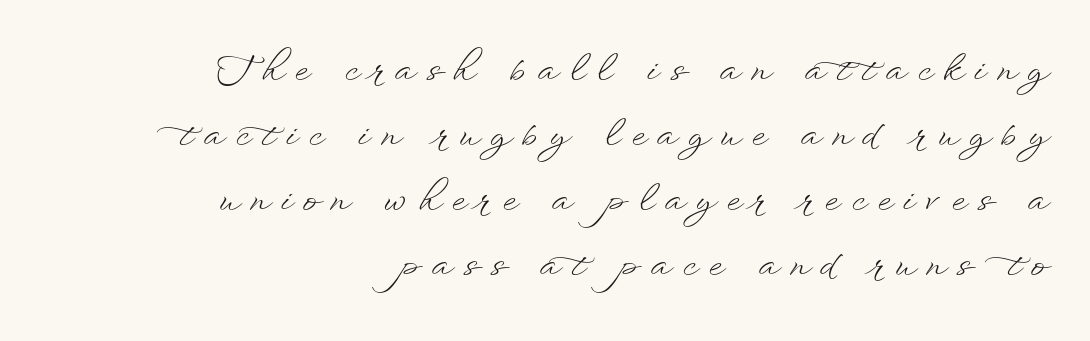
The image shows 35 px light, wide type; set right-aligned, line spacing 1.86x, unusually wide letter spacing (+0.33 em), not underlined; low stroke contrast and a small x-height.
